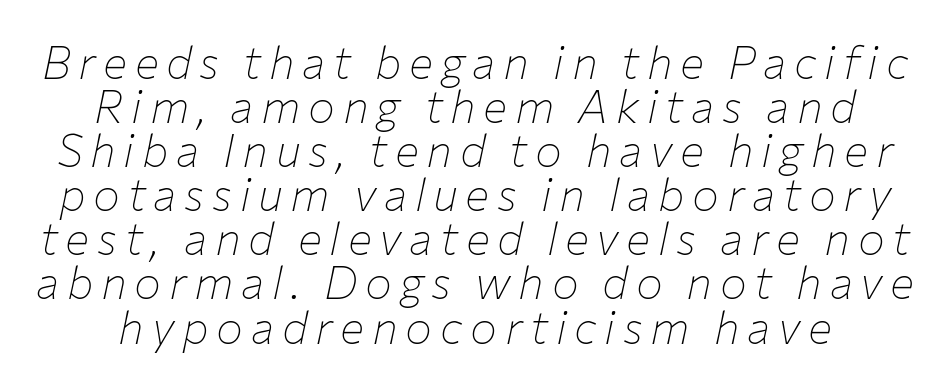
{"italic": "yes", "lean": "right", "slant_degrees": 12, "bold": "no", "weight": "thin", "width": "normal", "stroke_contrast": "low", "x_height": "medium", "monospaced": "no", "underline": "no", "line_spacing": "tight", "line_spacing_ratio": 0.98, "glyph_px": 45}
